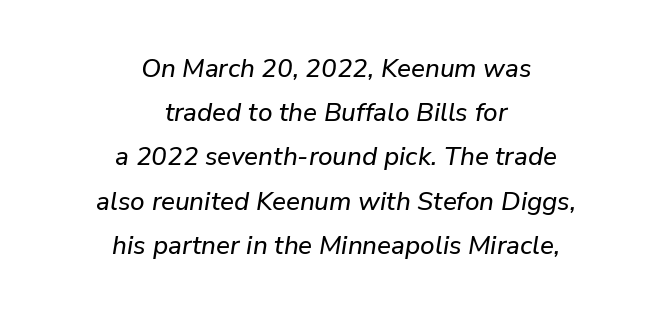
The image shows 26 px text type, italic (leaning right); set centered, normal line spacing (1.7x), normal letter spacing, not underlined.
